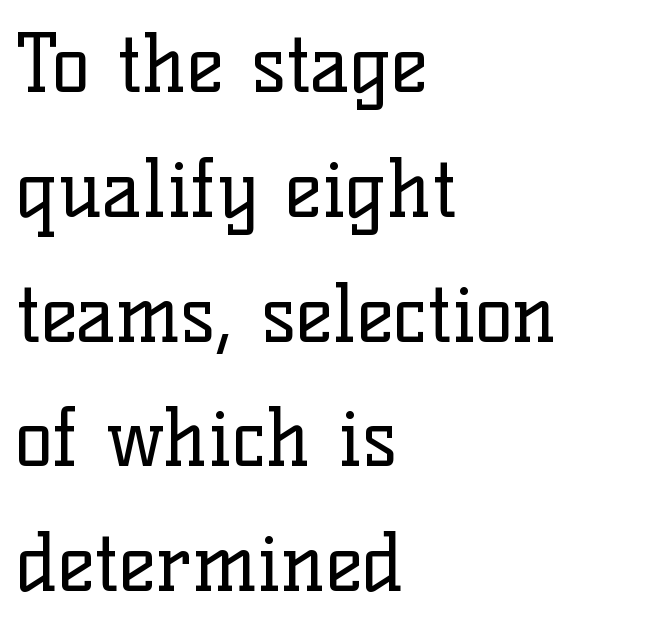
The image shows 79 px regular-weight serif type, upright; set left-aligned, normal line spacing (1.58x), normal letter spacing, not underlined; low stroke contrast and a medium x-height.
